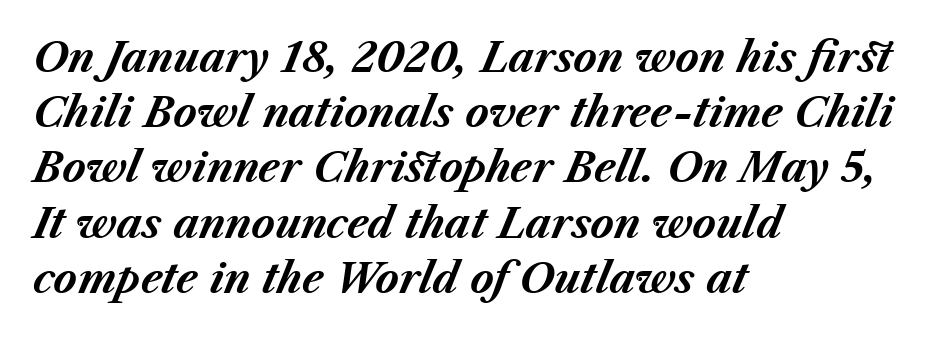
Observe the lean: these are italic letterforms. Its strokes are broad and dark, the hallmark of bold type. The passage shown has conventional tracking throughout. Varying glyph widths throughout — classic text-font behaviour. Interline gaps are of average width in this sample. Glance below the letters and you will spot only blank space.
